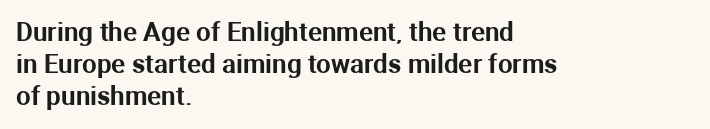
The image shows 26 px text type, upright; set left-aligned, line spacing 1.24x, normal letter spacing, not underlined.
